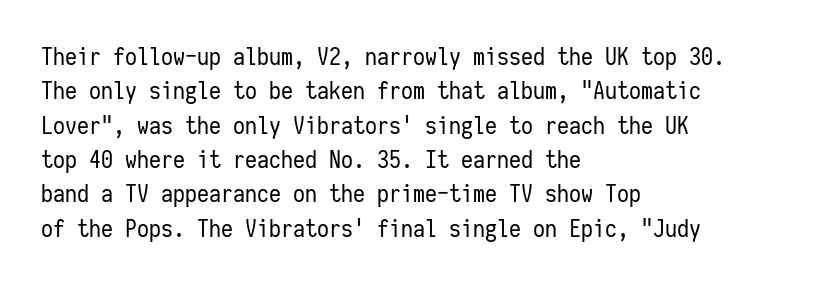
Vertical stems look standard width or narrower in stroke. Default kerning and tracking; the words read as compact shapes. These lines are set flush left with a ragged right edge. The baseline area is clear.
